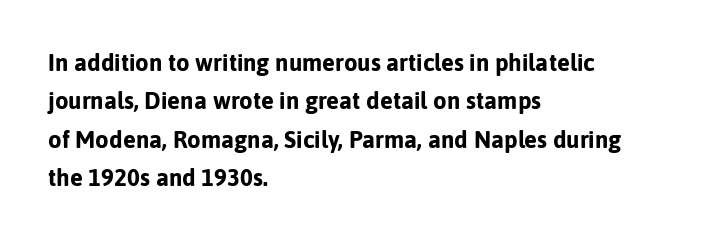
Check the space under the baseline: it is left empty. A classic flush-left, rag-right setting is used for this passage. These lines sit exactly where default settings would place them. Students, note that the glyphs here touch the page at normal intervals. The type sits square on the baseline with zero lean.
